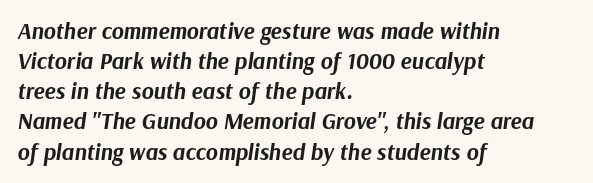
{"italic": "yes", "lean": "right", "slant_degrees": 9, "bold": "yes", "underline": "no", "align": "left", "line_spacing": "normal", "line_spacing_ratio": 1.31, "letter_spacing": "normal", "letter_spacing_em": 0.0, "glyph_px": 23}
